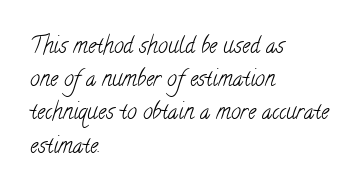
The image shows 22 px text type; set left-aligned, normal line spacing (1.51x), normal letter spacing, not underlined.
